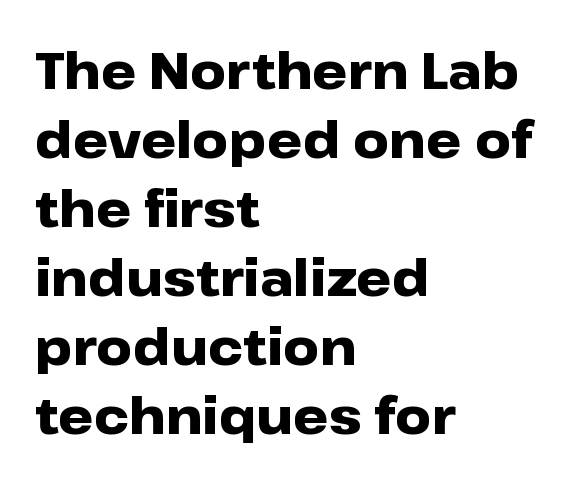
Q: Is the text bold? A: Yes.
Q: Is the text italic (slanted)? A: No, it is upright.
Q: Is the typeface a serif or a sans-serif typeface? A: Sans-serif.
Q: Is the text underlined? A: No.
Q: How is the paragraph aligned? A: Left-aligned.
Q: Is the spacing between letters normal or unusually wide? A: Normal.
Q: Is the spacing between lines tight, normal or loose? A: Normal.
Q: Width (condensed, normal, or wide)? A: Wide.
Q: Stroke contrast? A: Low.
Q: x-height? A: Medium.
Q: Monospaced? A: No.
